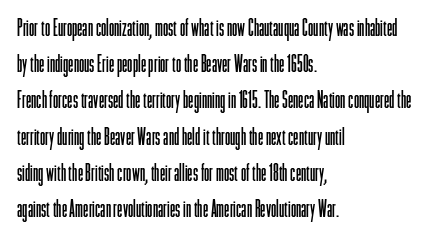
Default kerning and tracking; the words read as compact shapes. Tall strokes in this sample are plumb rather than angled. This rendering uses left alignment, leaving the right contour irregular. Students, observe: this is what conventionally led text looks like. Each stroke keeps to a modest, everyday thickness or less. Honestly, there is no underline to notice here at all.
